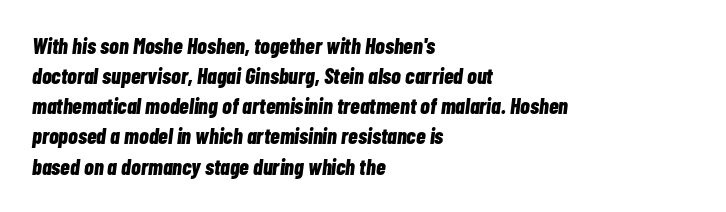
Every letter is thick-stroked: bold, no question. The specimen reads as italic at a glance. Every row of glyphs begins at an identical x-position on the left. The baseline area is clear. The rows are spaced the way most documents space them.
